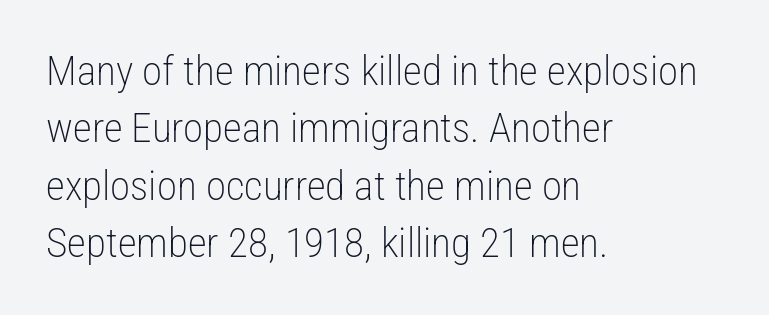
The image shows 41 px light, condensed sans-serif type, upright; set left-aligned, normal line spacing (1.4x), normal letter spacing, not underlined; low stroke contrast and a medium x-height.
